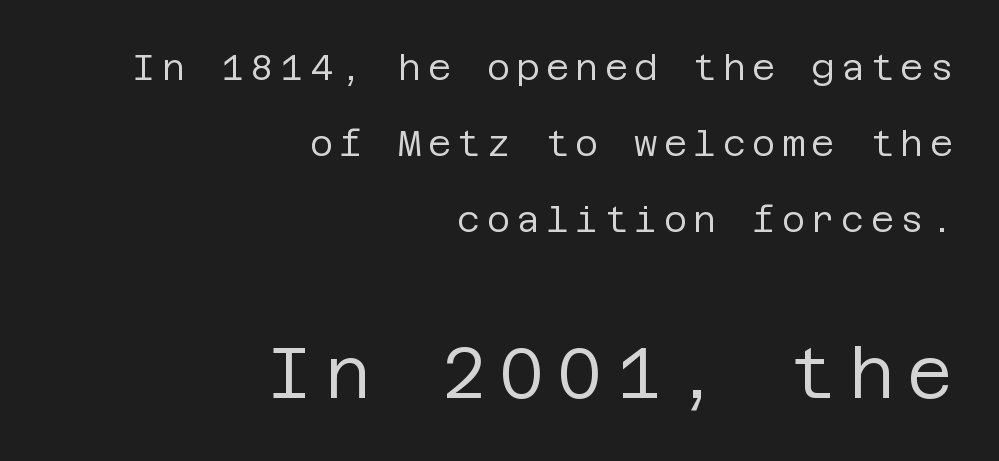
Q: Is the text bold? A: No.
Q: Is the text italic (slanted)? A: No, it is upright.
Q: Is the typeface a serif or a sans-serif typeface? A: Sans-serif.
Q: Is the text underlined? A: No.
Q: How is the paragraph aligned? A: Right-aligned.
Q: Is the spacing between lines tight, normal or loose? A: Loose.
Q: Which block of text is set in a larger size, the first (top) or the second (bottom)? A: The second (bottom) one.
Q: Width (condensed, normal, or wide)? A: Normal.
Q: Stroke contrast? A: Low.
Q: x-height? A: Large.
